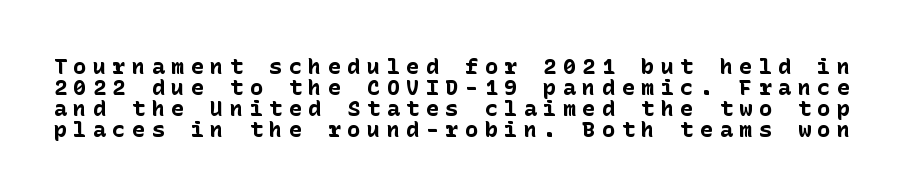
The image shows 22 px bold type, upright; set tight line spacing (0.95x), unusually wide letter spacing (+0.29 em), not underlined.
